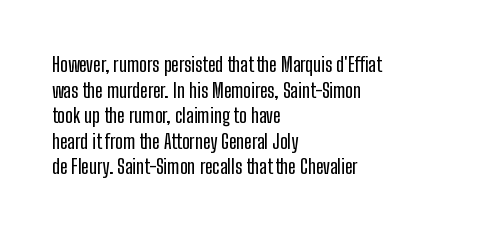
Nobody drew a line under any word here. Italic? Not at all — the glyphs are vertical. The rendering uses a moderate line-height, typical for paragraphs. You could call the tracking neutral — neither tight nor loose. This sample is left-justified, so line endings fall wherever the words run out.
